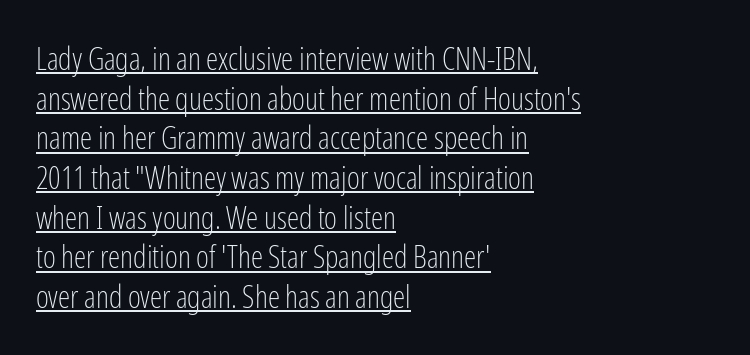
{"serif": "no", "italic": "no", "bold": "no", "weight": "light", "width": "condensed", "stroke_contrast": "low", "x_height": "medium", "monospaced": "no", "underline": "yes", "align": "left", "line_spacing": "normal", "line_spacing_ratio": 1.28, "letter_spacing": "normal", "letter_spacing_em": 0.0, "glyph_px": 31}
